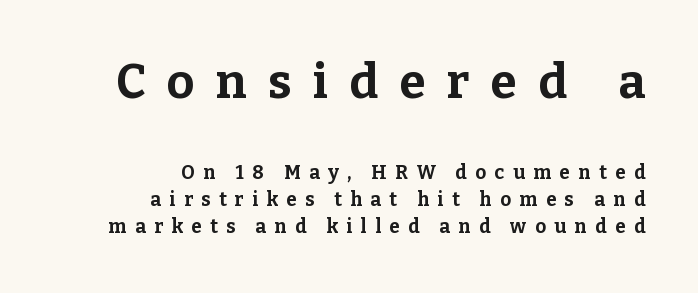
Q: Is the text bold? A: Yes.
Q: Is the text italic (slanted)? A: No, it is upright.
Q: Is the typeface a serif or a sans-serif typeface? A: Serif.
Q: Is the text underlined? A: No.
Q: How is the paragraph aligned? A: Right-aligned.
Q: Is the spacing between letters normal or unusually wide? A: Unusually wide.
Q: Is the spacing between lines tight, normal or loose? A: Normal.
Q: Which block of text is set in a larger size, the first (top) or the second (bottom)? A: The first (top) one.
Q: Width (condensed, normal, or wide)? A: Normal.
Q: Stroke contrast? A: Low.
Q: x-height? A: Medium.
Q: Monospaced? A: No.
